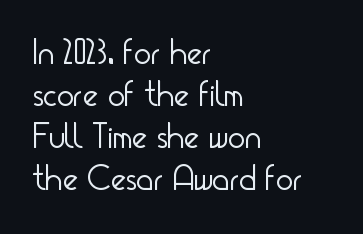
You could call the tracking neutral — neither tight nor loose. Type style note: lacks serifs. Is this a heavy cut? Hardly; it is regular or lighter. The passage shown is typed in a proportional face where columns would drift.
